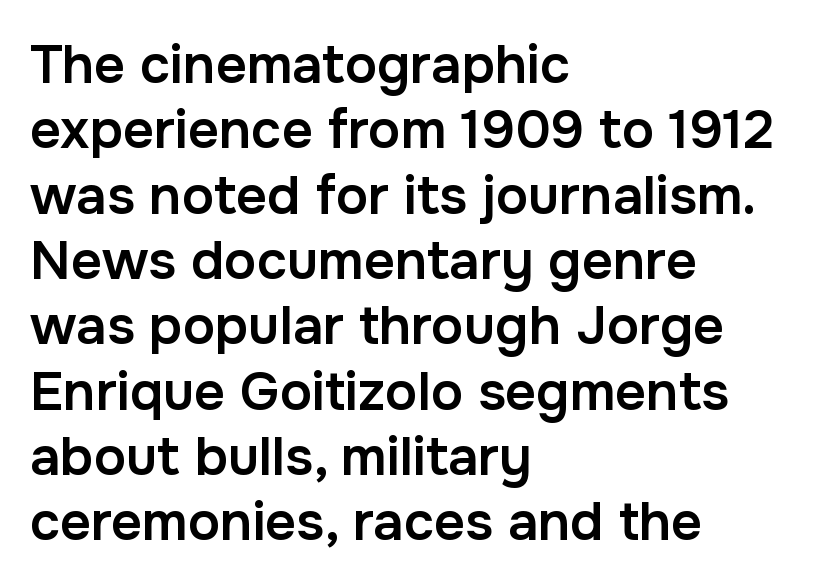
The tracking reads as untouched default to a designer's eye. Every stem runs plumb, perpendicular to the baseline. As a designer I'd log this as weight 600, semibold. Descender tails drop into unmarked territory. Which margin do the lines hug? The left one — the right edge is uneven.
